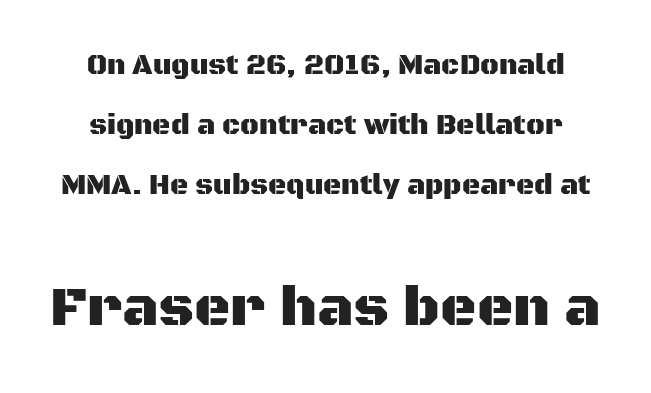
{"serif": "no", "italic": "no", "width": "normal", "stroke_contrast": "medium", "x_height": "large", "monospaced": "no", "underline": "no", "line_spacing": "loose", "line_spacing_ratio": 2.15, "letter_spacing": "normal", "letter_spacing_em": 0.0, "larger_block": "second", "size_ratio": 2.0, "glyph_px": 56}
